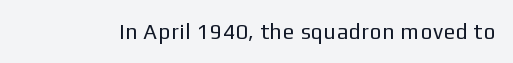
The image shows 21 px text type, upright; set not underlined.
